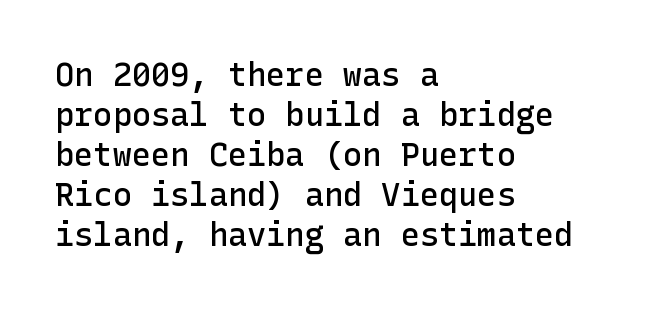
{"serif": "no", "italic": "no", "bold": "semi", "weight": "semibold", "width": "normal", "stroke_contrast": "low", "x_height": "medium", "underline": "no", "align": "left", "line_spacing": "normal", "line_spacing_ratio": 1.25, "letter_spacing": "normal", "letter_spacing_em": 0.0, "glyph_px": 32}
